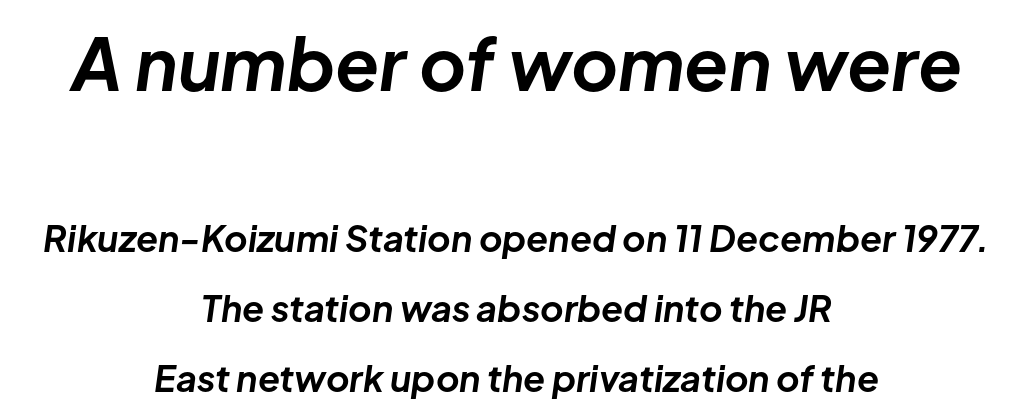
{"italic": "yes", "lean": "right", "slant_degrees": 8, "bold": "yes", "weight": "bold", "width": "normal", "stroke_contrast": "low", "x_height": "medium", "monospaced": "no", "underline": "no", "align": "center", "line_spacing": "loose", "line_spacing_ratio": 1.95, "letter_spacing": "normal", "letter_spacing_em": 0.0, "larger_block": "first", "size_ratio": 2.0, "glyph_px": 72}
